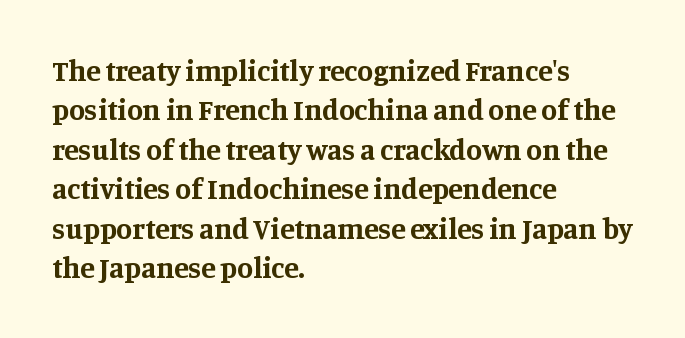
Heft: maximum for text — a bold. Tracking value appears to be zero — textbook default spacing. Horizontal alignment here is leftward, the default for most running prose. Evenly set lines give the paragraph a standard silhouette. Think of a printed novel: that variable character pitch is what you see here. This rendering features lettering with no underline.
